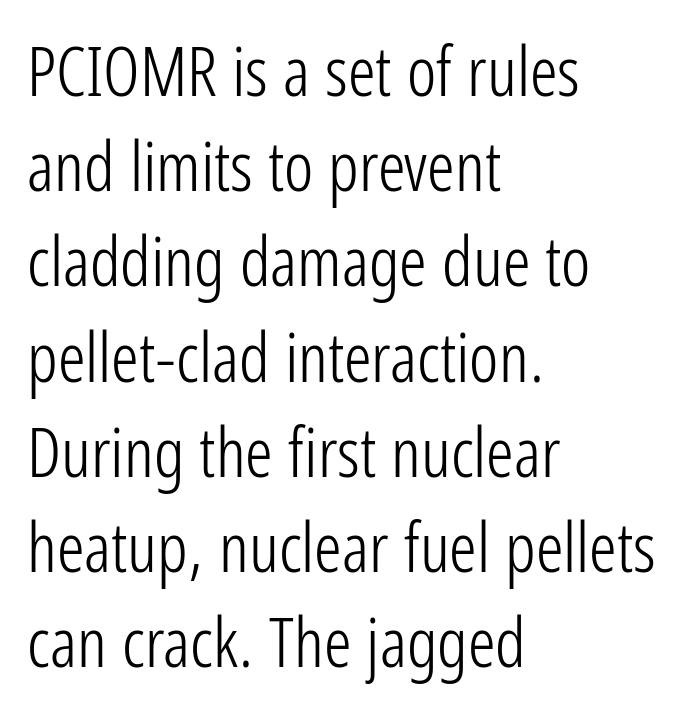
The image shows 69 px light, condensed sans-serif type, upright; set left-aligned, normal line spacing (1.38x), normal letter spacing, not underlined; low stroke contrast and a medium x-height.
